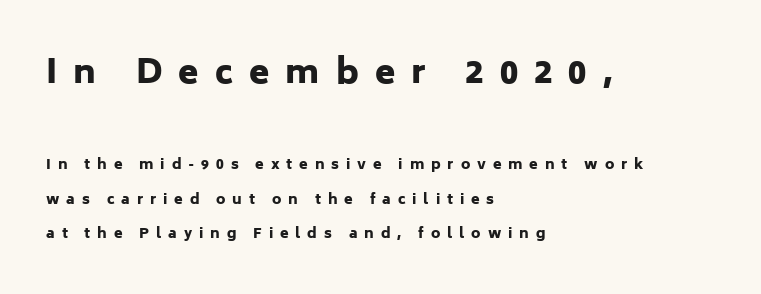
Q: Is the text bold? A: Yes.
Q: Is the text italic (slanted)? A: No, it is upright.
Q: Is the typeface a serif or a sans-serif typeface? A: Sans-serif.
Q: Is the text underlined? A: No.
Q: How is the paragraph aligned? A: Left-aligned.
Q: Is the spacing between letters normal or unusually wide? A: Unusually wide.
Q: Is the spacing between lines tight, normal or loose? A: Loose.
Q: Which block of text is set in a larger size, the first (top) or the second (bottom)? A: The first (top) one.
Q: Width (condensed, normal, or wide)? A: Normal.
Q: Stroke contrast? A: Low.
Q: x-height? A: Medium.
Q: Monospaced? A: No.
